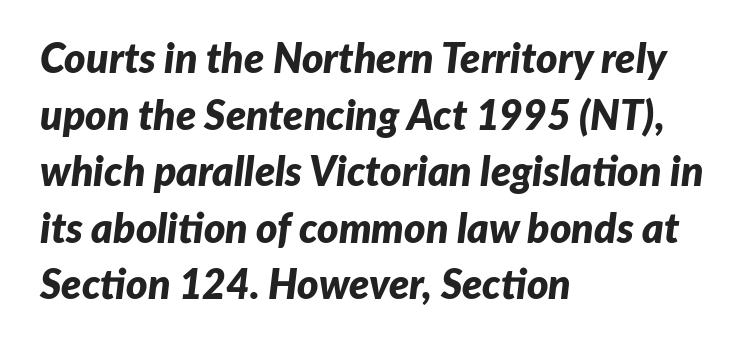
{"italic": "yes", "lean": "right", "slant_degrees": 7, "bold": "yes", "weight": "bold", "width": "normal", "stroke_contrast": "low", "x_height": "medium", "monospaced": "no", "underline": "no", "align": "left", "line_spacing": "normal", "line_spacing_ratio": 1.38, "letter_spacing": "normal", "letter_spacing_em": 0.0, "glyph_px": 41}
